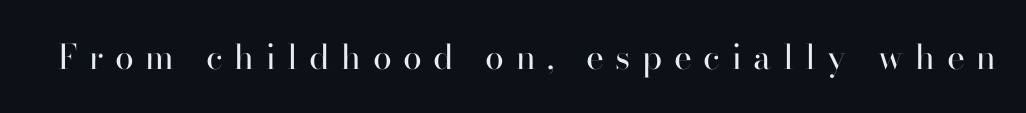
Q: Is the text bold? A: No.
Q: Is the text italic (slanted)? A: No, it is upright.
Q: Is the typeface a serif or a sans-serif typeface? A: Serif.
Q: Is the text underlined? A: No.
Q: Is the spacing between letters normal or unusually wide? A: Unusually wide.
Q: Width (condensed, normal, or wide)? A: Normal.
Q: Stroke contrast? A: High.
Q: x-height? A: Small.
Q: Monospaced? A: No.
